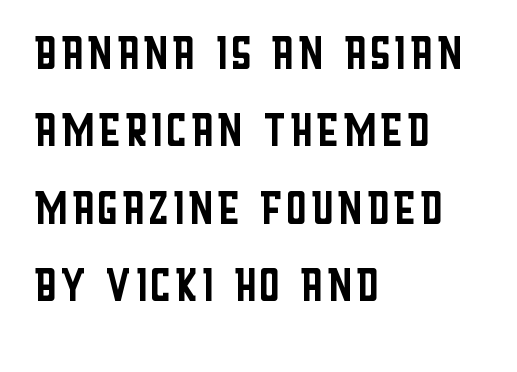
{"serif": "no", "italic": "no", "bold": "no", "weight": "regular", "width": "condensed", "stroke_contrast": "low", "x_height": "large", "monospaced": "no", "underline": "no", "align": "left", "line_spacing": "normal", "line_spacing_ratio": 1.27, "letter_spacing": "normal", "letter_spacing_em": 0.0, "glyph_px": 61}
